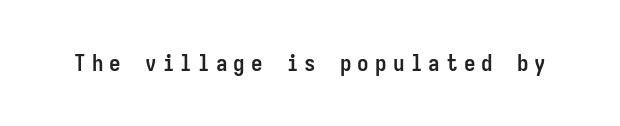
{"italic": "no", "bold": "yes", "underline": "no", "letter_spacing": "wide", "letter_spacing_em": 0.27, "glyph_px": 23}
